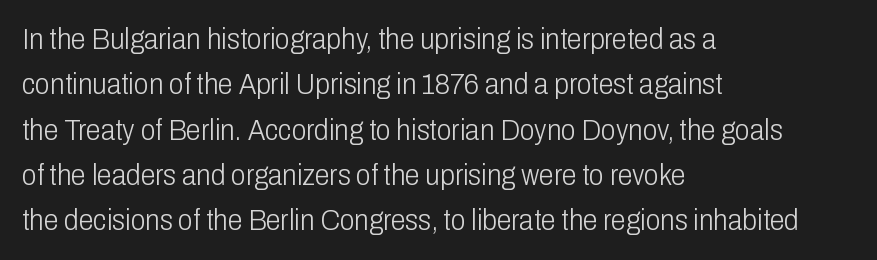
Does the copy run flush right? No — it runs flush left. A typesetter would call this proportional, since set widths differ per character. This rendering employs a face without finishing strokes, i.e., a sans-serif. The specimen omits any rule beneath the text block's lines.
